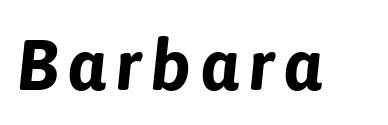
The text carries the slant typical of an italic or oblique font. Here the designer chose a conventional face with non-uniform glyph widths. The space directly below the letters is spotless. I'd describe the lettering as bold — thick and assertive.
